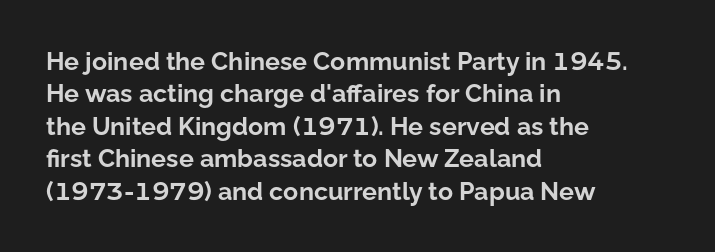
{"italic": "no", "bold": "yes", "underline": "no", "align": "left", "line_spacing": "normal", "line_spacing_ratio": 1.3, "letter_spacing": "normal", "letter_spacing_em": 0.0, "glyph_px": 25}
